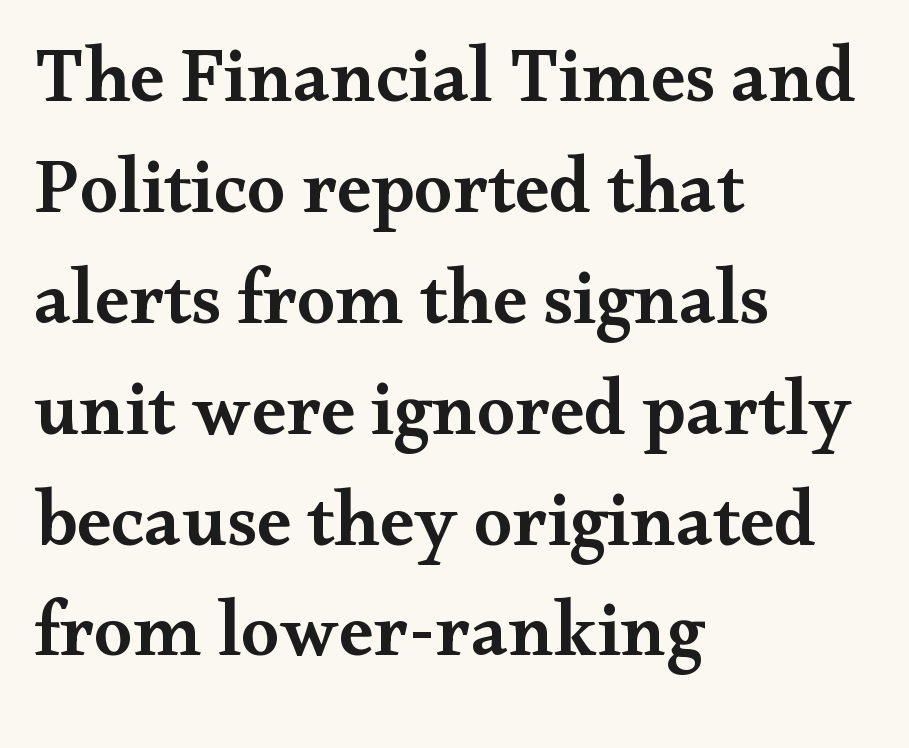
{"serif": "yes", "italic": "no", "bold": "semi", "weight": "semibold", "width": "wide", "stroke_contrast": "medium", "x_height": "small", "monospaced": "no", "underline": "no", "align": "left", "line_spacing": "normal", "line_spacing_ratio": 1.44, "letter_spacing": "normal", "letter_spacing_em": 0.0, "glyph_px": 77}
